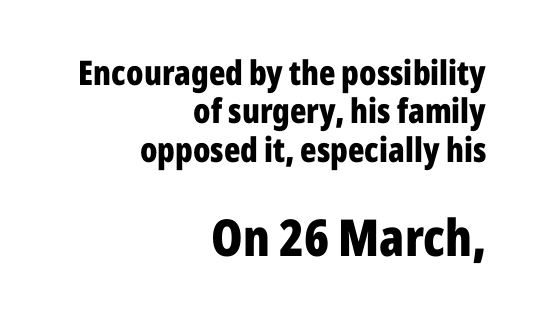
Q: Is the text bold? A: Yes.
Q: Is the text italic (slanted)? A: No, it is upright.
Q: Is the typeface a serif or a sans-serif typeface? A: Sans-serif.
Q: Is the text underlined? A: No.
Q: How is the paragraph aligned? A: Right-aligned.
Q: Is the spacing between letters normal or unusually wide? A: Normal.
Q: Is the spacing between lines tight, normal or loose? A: Tight.
Q: Which block of text is set in a larger size, the first (top) or the second (bottom)? A: The second (bottom) one.
Q: Width (condensed, normal, or wide)? A: Condensed.
Q: Stroke contrast? A: Low.
Q: x-height? A: Medium.
Q: Monospaced? A: No.
